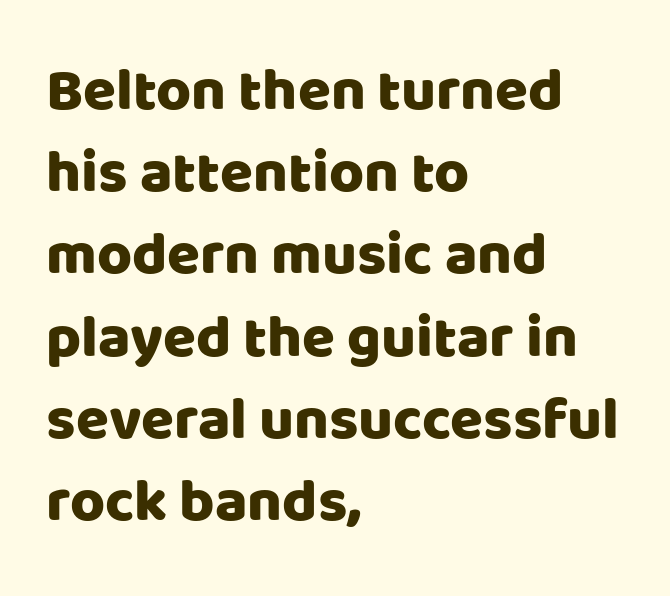
Q: Is the text italic (slanted)? A: No, it is upright.
Q: Is the typeface a serif or a sans-serif typeface? A: Sans-serif.
Q: Is the text underlined? A: No.
Q: How is the paragraph aligned? A: Left-aligned.
Q: Is the spacing between letters normal or unusually wide? A: Normal.
Q: Is the spacing between lines tight, normal or loose? A: Normal.
Q: Width (condensed, normal, or wide)? A: Normal.
Q: Stroke contrast? A: Low.
Q: x-height? A: Large.
Q: Monospaced? A: No.
